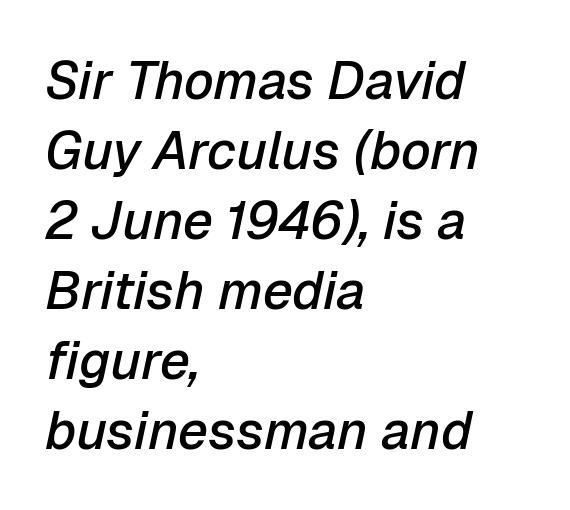
Q: Is the text bold? A: Semi-bold.
Q: Is the text italic (slanted)? A: Yes, it leans right by about 12 degrees.
Q: Is the text underlined? A: No.
Q: How is the paragraph aligned? A: Left-aligned.
Q: Is the spacing between letters normal or unusually wide? A: Normal.
Q: Is the spacing between lines tight, normal or loose? A: Normal.
Q: Width (condensed, normal, or wide)? A: Normal.
Q: Stroke contrast? A: Low.
Q: x-height? A: Medium.
Q: Monospaced? A: No.
